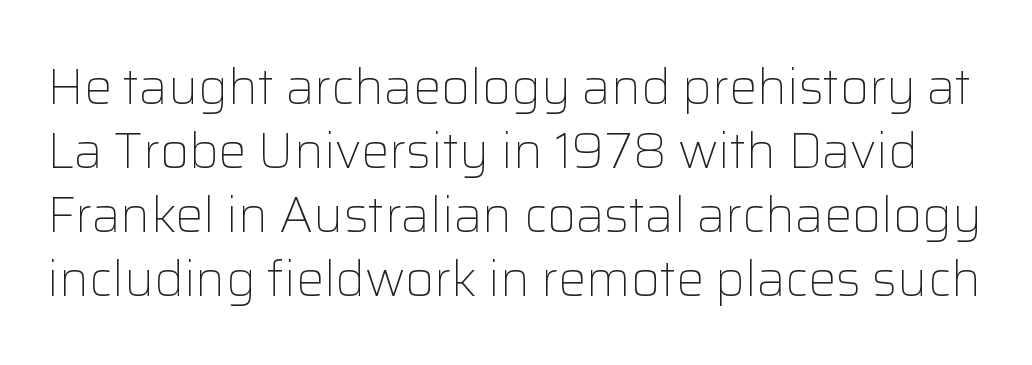
A typesetter would call this leading conventional body-copy spacing. No extra tracking has been applied to these lines. Glance below the letters and you will spot only blank space. Each letter keeps its own natural width here, so spacing adapts to shape. Letterform terminals end flat and unadorned throughout the passage. Posture: upright roman.
